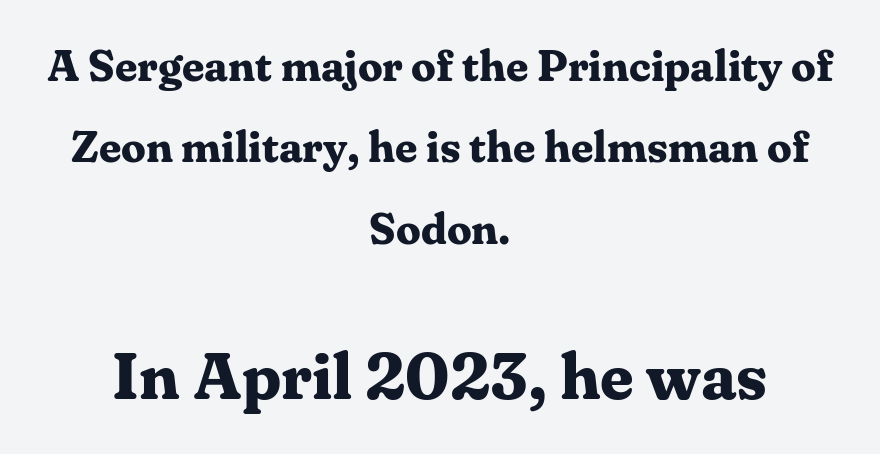
The image shows 66 px bold serif type, upright; set centered, line spacing 1.85x, normal letter spacing, not underlined; the second (bottom) block is 1.5x larger; medium stroke contrast and a medium x-height.
